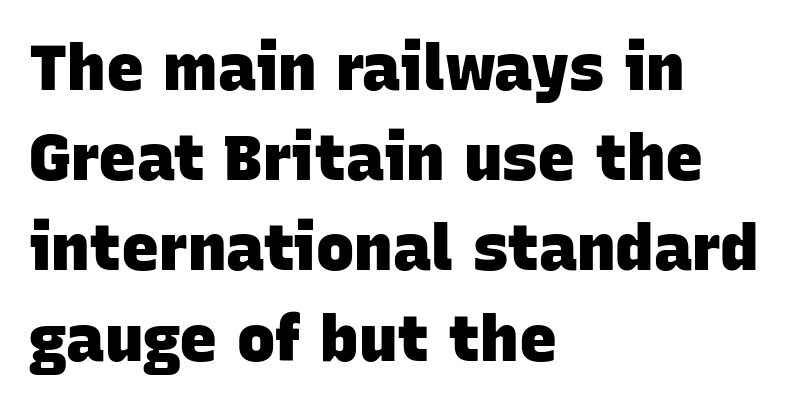
The rendering uses natural spacing where letterforms have individual widths. Plain, unruled lines of type. Compared with a centered layout, this one pins lines to the left instead. In terms of weight, the rendering is a true, heavy bold. Font category for this specimen: sans-serif.
